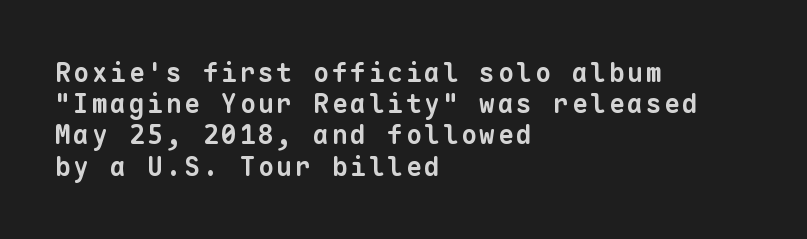
The image shows 26 px bold type; set left-aligned, line spacing 1.2x, not underlined.
